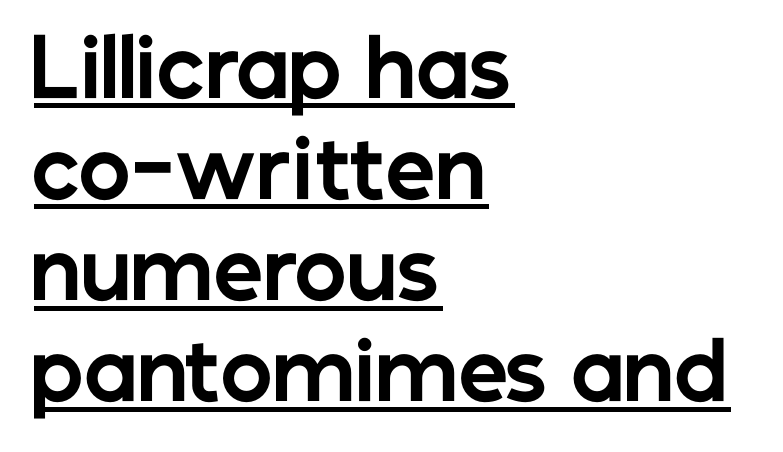
The image shows 79 px bold sans-serif type, upright; set left-aligned, normal line spacing (1.28x), normal letter spacing, underlined; low stroke contrast and a medium x-height.
